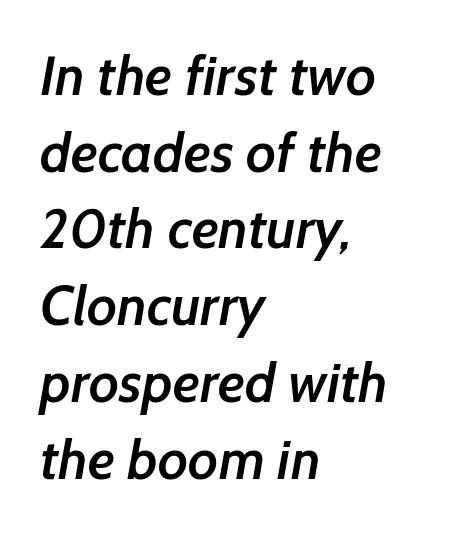
Q: Is the text bold? A: Semi-bold.
Q: Is the typeface a serif or a sans-serif typeface? A: Sans-serif.
Q: Is the text underlined? A: No.
Q: How is the paragraph aligned? A: Left-aligned.
Q: Is the spacing between letters normal or unusually wide? A: Normal.
Q: Is the spacing between lines tight, normal or loose? A: Normal.
Q: Width (condensed, normal, or wide)? A: Normal.
Q: Stroke contrast? A: Low.
Q: x-height? A: Medium.
Q: Monospaced? A: No.
